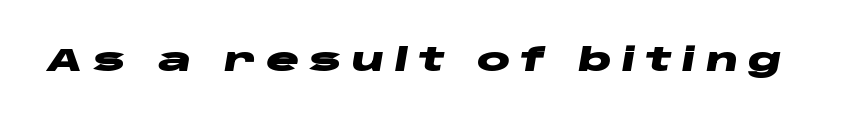
{"italic": "yes", "lean": "right", "slant_degrees": 10, "bold": "yes", "weight": "heavy", "width": "wide", "stroke_contrast": "low", "x_height": "large", "monospaced": "no", "underline": "no", "letter_spacing": "wide", "letter_spacing_em": 0.31, "glyph_px": 31}
